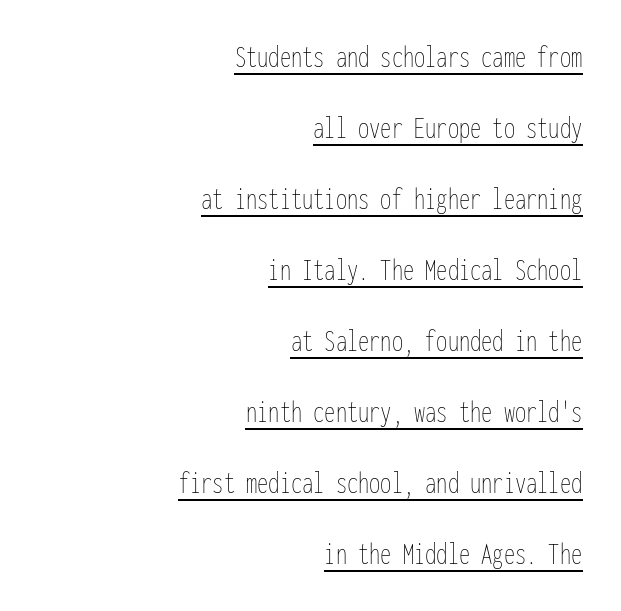
{"italic": "no", "bold": "no", "weight": "thin", "width": "condensed", "stroke_contrast": "low", "x_height": "medium", "monospaced": "yes", "underline": "yes", "align": "right", "line_spacing": "loose", "line_spacing_ratio": 2.22, "letter_spacing": "normal", "letter_spacing_em": 0.0, "glyph_px": 32}
